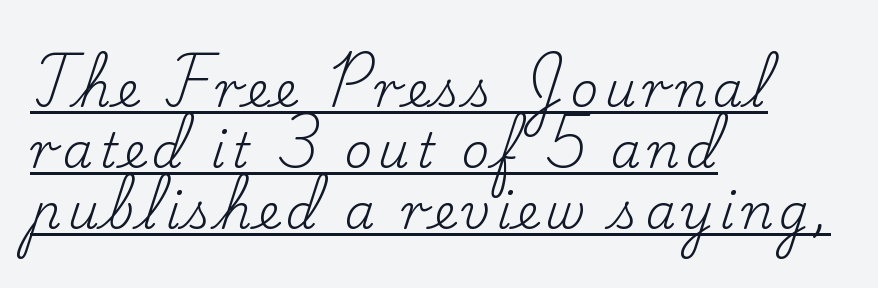
The image shows 48 px regular-weight serif type; set left-aligned, normal line spacing (1.27x), underlined; low stroke contrast and a small x-height.
